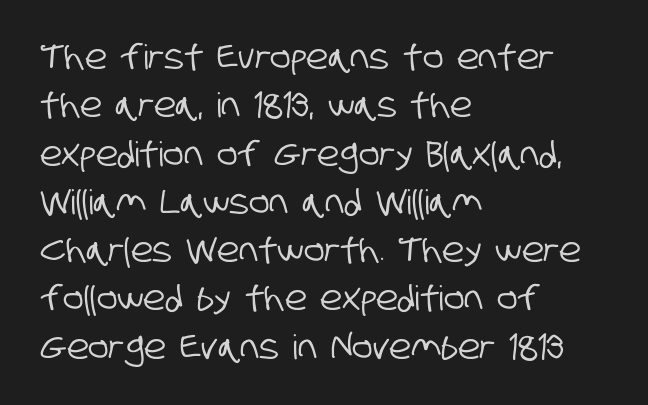
Q: Is the typeface a serif or a sans-serif typeface? A: Sans-serif.
Q: Is the text underlined? A: No.
Q: How is the paragraph aligned? A: Left-aligned.
Q: Is the spacing between letters normal or unusually wide? A: Normal.
Q: Is the spacing between lines tight, normal or loose? A: Normal.
Q: Width (condensed, normal, or wide)? A: Condensed.
Q: Stroke contrast? A: Low.
Q: x-height? A: Large.
Q: Monospaced? A: No.
